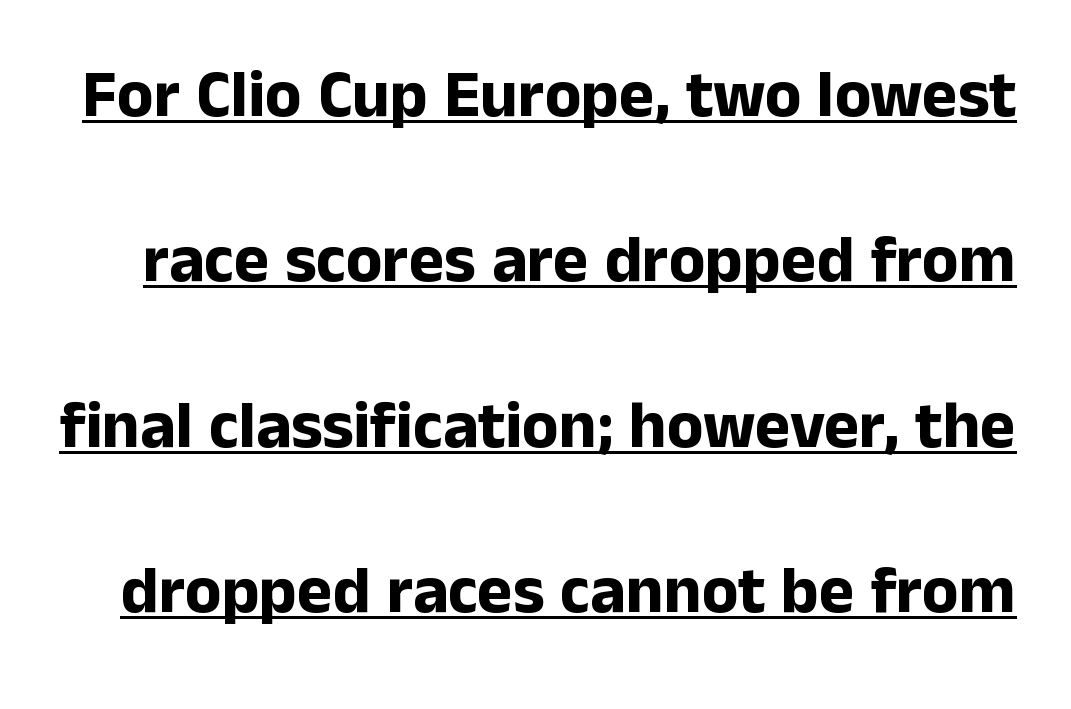
{"serif": "no", "italic": "no", "bold": "yes", "weight": "bold", "width": "normal", "stroke_contrast": "low", "x_height": "medium", "monospaced": "no", "underline": "yes", "line_spacing": "loose", "line_spacing_ratio": 2.47, "letter_spacing": "normal", "letter_spacing_em": 0.0, "glyph_px": 67}
